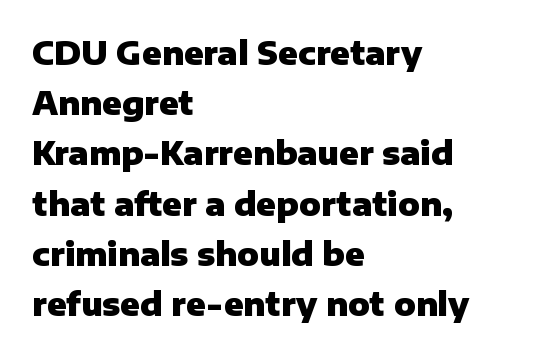
{"serif": "no", "italic": "no", "bold": "yes", "weight": "heavy", "width": "normal", "stroke_contrast": "low", "x_height": "medium", "monospaced": "no", "underline": "no", "align": "left", "line_spacing": "normal", "line_spacing_ratio": 1.57, "letter_spacing": "normal", "letter_spacing_em": 0.0, "glyph_px": 32}
